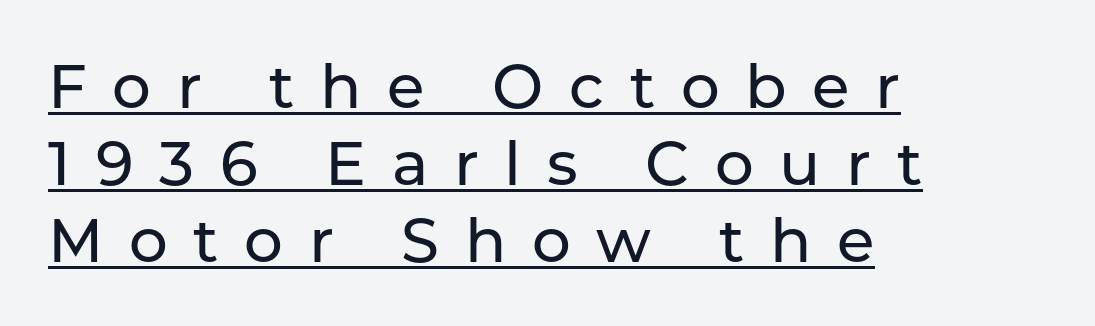
The image shows 61 px sans-serif type, upright; set left-aligned, normal line spacing (1.26x), unusually wide letter spacing (+0.42 em), underlined; low stroke contrast and a medium x-height.
